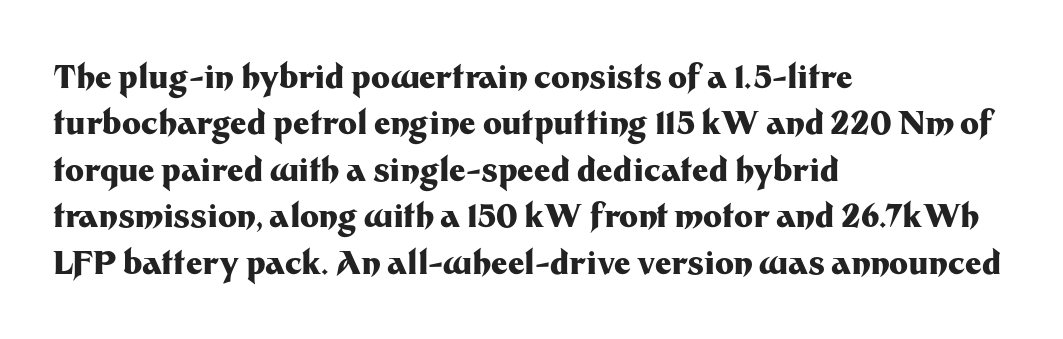
Q: Is the text bold? A: Yes.
Q: Is the text italic (slanted)? A: No, it is upright.
Q: Is the typeface a serif or a sans-serif typeface? A: Sans-serif.
Q: Is the text underlined? A: No.
Q: How is the paragraph aligned? A: Left-aligned.
Q: Is the spacing between letters normal or unusually wide? A: Normal.
Q: Is the spacing between lines tight, normal or loose? A: Normal.
Q: Width (condensed, normal, or wide)? A: Normal.
Q: Stroke contrast? A: Medium.
Q: x-height? A: Medium.
Q: Monospaced? A: No.
